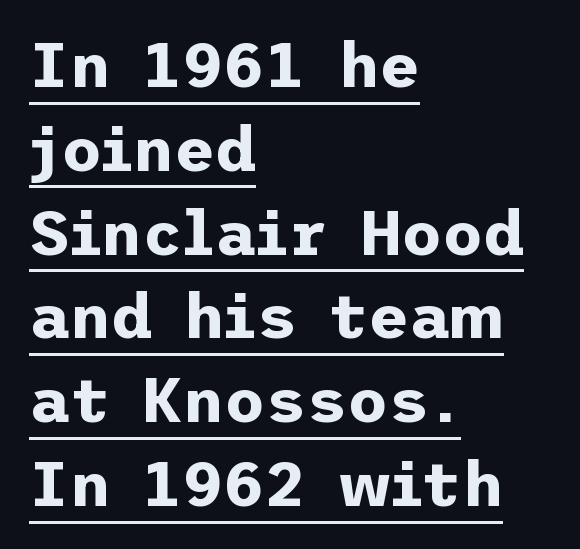
Q: Is the text bold? A: Yes.
Q: Is the text italic (slanted)? A: No, it is upright.
Q: Is the typeface a serif or a sans-serif typeface? A: Sans-serif.
Q: Is the text underlined? A: Yes.
Q: How is the paragraph aligned? A: Left-aligned.
Q: Is the spacing between letters normal or unusually wide? A: Normal.
Q: Is the spacing between lines tight, normal or loose? A: Normal.
Q: Width (condensed, normal, or wide)? A: Normal.
Q: Stroke contrast? A: Low.
Q: x-height? A: Medium.
